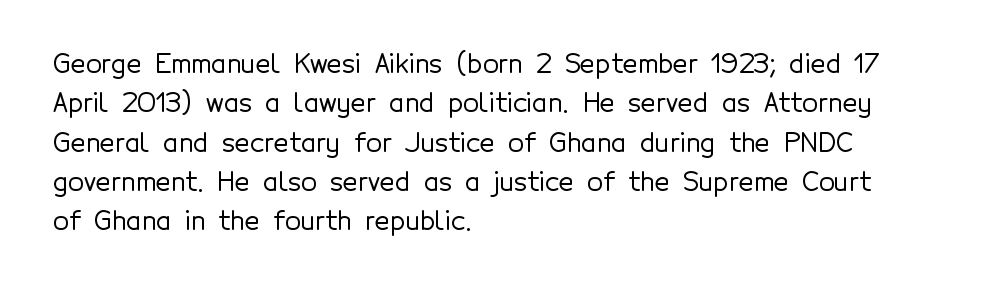
This rendering features lettering with no underline. Every row of glyphs begins at an identical x-position on the left. The leading is moderate, giving the passage an even texture. When letters stand straight like this, we call the style roman or upright.
